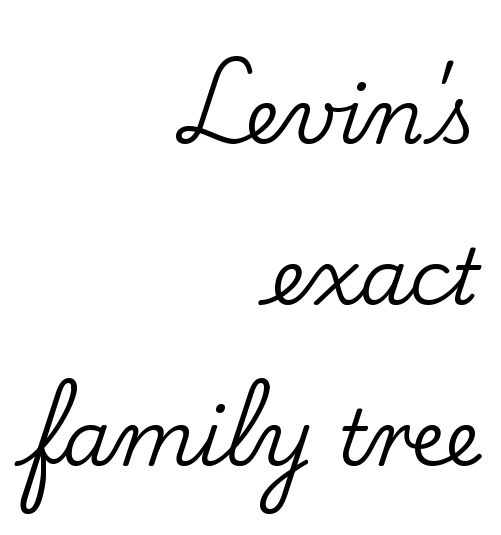
{"serif": "yes", "width": "normal", "stroke_contrast": "low", "x_height": "small", "monospaced": "no", "underline": "no", "align": "right", "line_spacing": "loose", "line_spacing_ratio": 2.09, "letter_spacing": "normal", "letter_spacing_em": 0.0, "glyph_px": 77}
